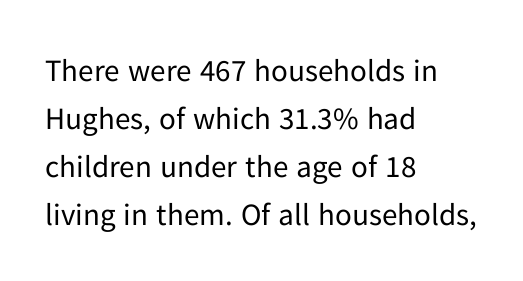
The foot of each line stays bare and open. Heft: none added — not bold. The passage shown is typed in a proportional face where columns would drift. The letters carry no serifs — their stems end cleanly without finishing strokes.
